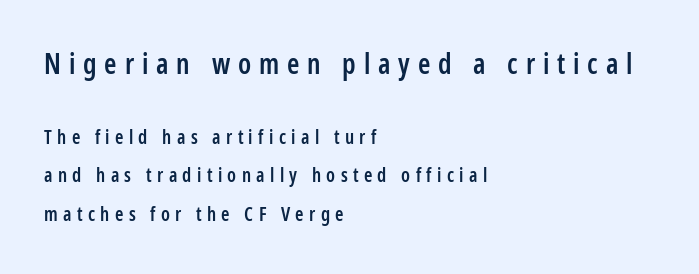
These lines are rendered in a variable-pitch font. The passage is arranged the way most books set body copy — flush left. Does the leading feel generous? Absolutely, it's lavish. The passage shown is typeset with a sans-serif family.
